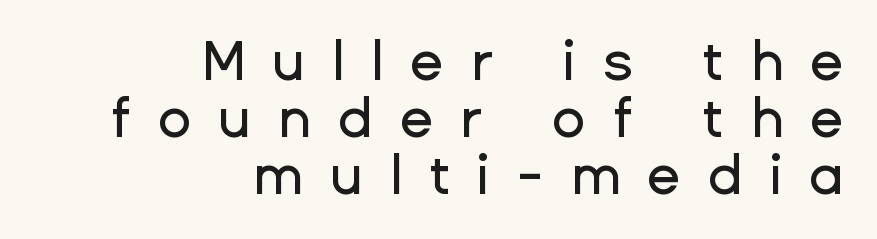
The rendering inserts visible extra space after every character. Letters rest on an invisible, unmarked baseline. What's the leading like? Squeezed, with rows nearly overlapping. The rag falls on the left side of this text block. The letters carry no serifs — their stems end cleanly without finishing strokes. It's the straight-up-and-down kind of type.
